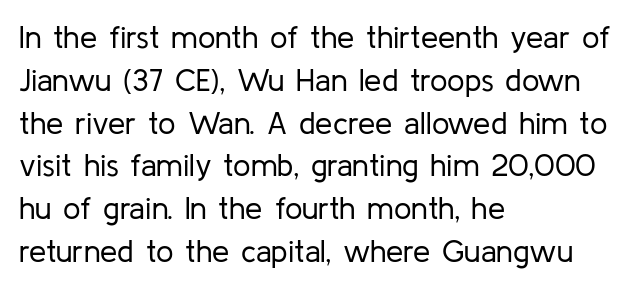
Q: Is the text bold? A: No.
Q: Is the text italic (slanted)? A: No, it is upright.
Q: Is the typeface a serif or a sans-serif typeface? A: Sans-serif.
Q: Is the text underlined? A: No.
Q: How is the paragraph aligned? A: Left-aligned.
Q: Is the spacing between letters normal or unusually wide? A: Normal.
Q: Is the spacing between lines tight, normal or loose? A: Normal.
Q: Width (condensed, normal, or wide)? A: Normal.
Q: Stroke contrast? A: Low.
Q: x-height? A: Medium.
Q: Monospaced? A: No.
